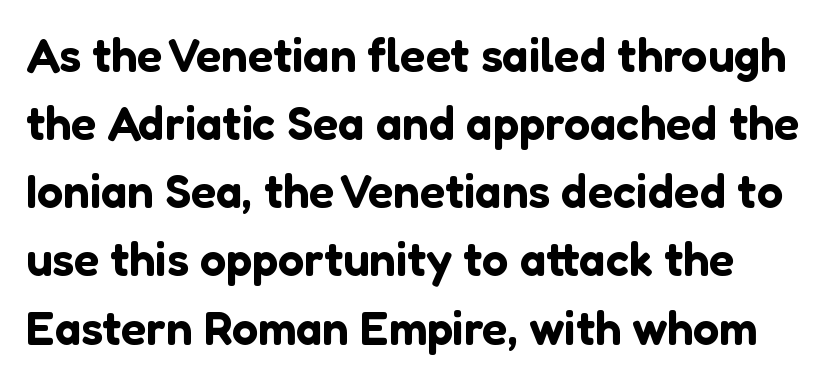
The image shows 47 px sans-serif type, upright; set normal line spacing (1.45x), normal letter spacing, not underlined; low stroke contrast and a medium x-height.
